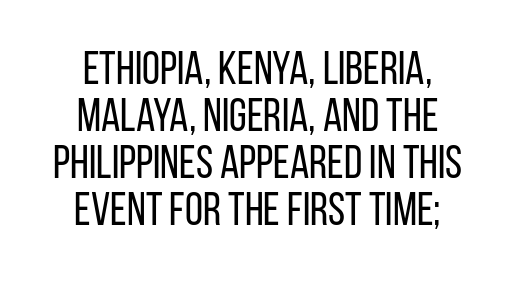
Q: Is the text bold? A: No.
Q: Is the text italic (slanted)? A: No, it is upright.
Q: Is the typeface a serif or a sans-serif typeface? A: Sans-serif.
Q: Is the text underlined? A: No.
Q: Is the spacing between letters normal or unusually wide? A: Normal.
Q: Is the spacing between lines tight, normal or loose? A: Tight.
Q: Width (condensed, normal, or wide)? A: Condensed.
Q: Stroke contrast? A: Low.
Q: x-height? A: Large.
Q: Monospaced? A: No.
